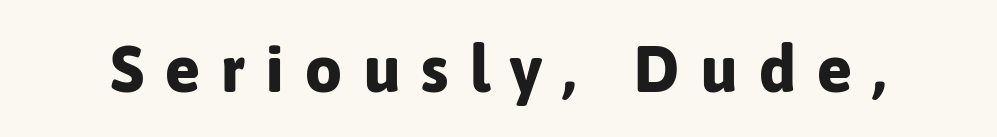
Does the lettering tilt? It doesn't — this is upright. Do the characters align in a grid? No, the font is proportional. The gap between lines stays unmarked. I'd describe the lettering as bold — thick and assertive. Look at the bottom of the vertical strokes: they stop flat, with no serifs. These lines have a slow, spaced-out rhythm from letter to letter.
